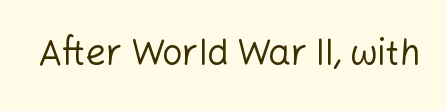
The image shows 36 px regular-weight sans-serif type, upright; set normal letter spacing, not underlined; low stroke contrast and a medium x-height.
